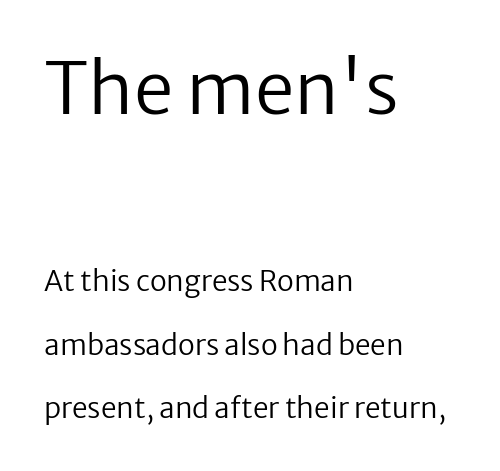
Q: Is the text bold? A: No.
Q: Is the text italic (slanted)? A: No, it is upright.
Q: Is the typeface a serif or a sans-serif typeface? A: Sans-serif.
Q: Is the text underlined? A: No.
Q: How is the paragraph aligned? A: Left-aligned.
Q: Is the spacing between letters normal or unusually wide? A: Normal.
Q: Is the spacing between lines tight, normal or loose? A: Loose.
Q: Which block of text is set in a larger size, the first (top) or the second (bottom)? A: The first (top) one.
Q: Width (condensed, normal, or wide)? A: Normal.
Q: Stroke contrast? A: Low.
Q: x-height? A: Medium.
Q: Monospaced? A: No.
